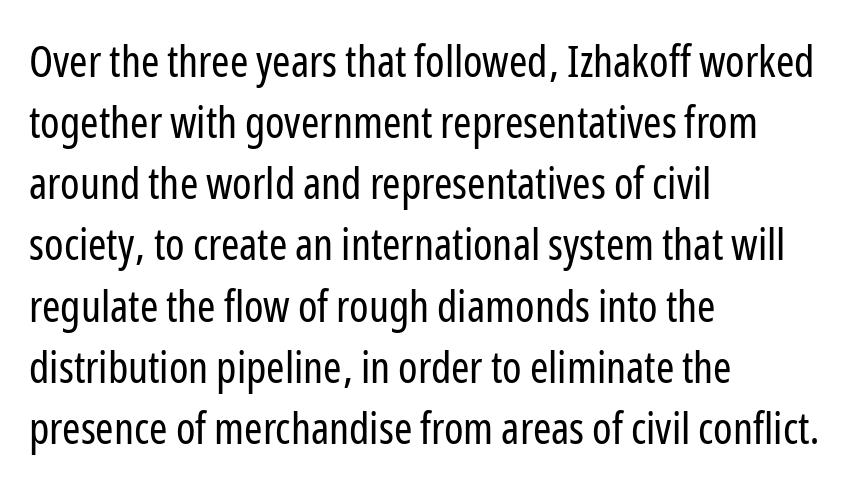
{"serif": "no", "italic": "no", "bold": "no", "weight": "regular", "width": "condensed", "stroke_contrast": "low", "x_height": "medium", "monospaced": "no", "underline": "no", "align": "left", "line_spacing": "normal", "line_spacing_ratio": 1.39, "letter_spacing": "normal", "letter_spacing_em": 0.0, "glyph_px": 44}
